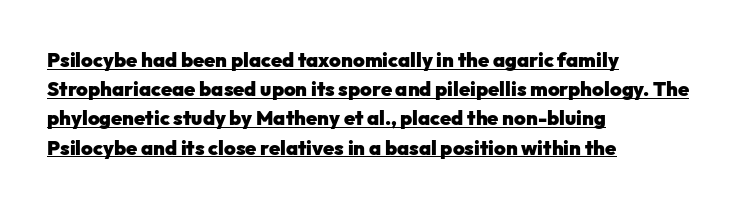
Each word holds together tightly as a unit, with standard inter-letter gaps. Whoever set this chose a conventional vertical rhythm. Does the lettering tilt? It doesn't — this is upright. Typesetter's note: full bold, strokes at maximum text heaviness.
